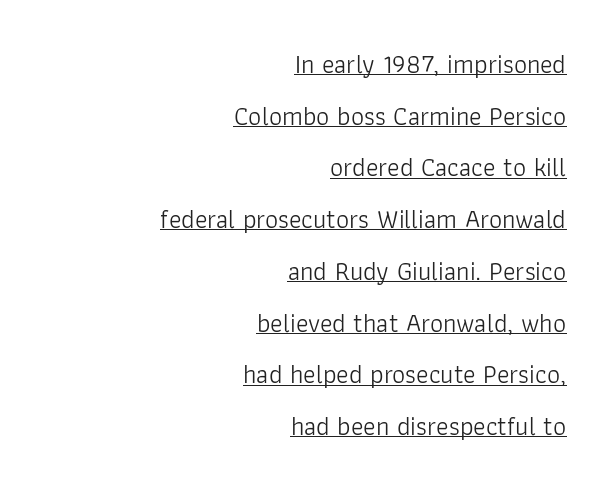
The line texture is even and compact thanks to regular tracking. This is underlined copy, the kind a proofreader might mark for attention. Vertical spacing — loose. Posture: vertical.
